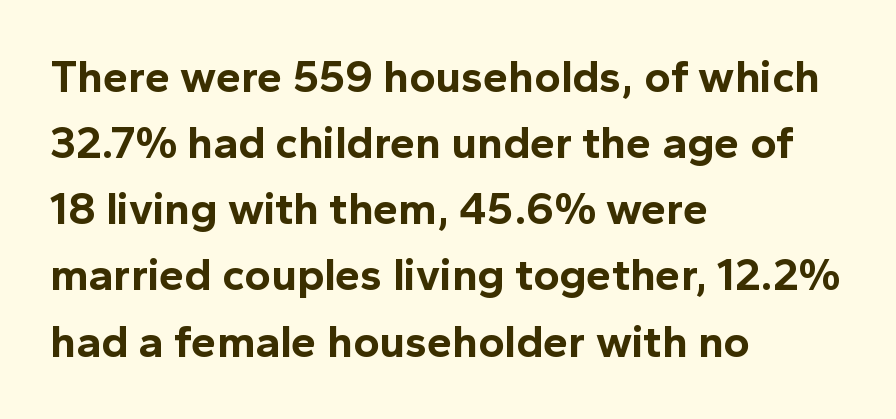
The typesetter chose a ragged-right arrangement here. Character widths vary here, with narrow letters taking less room than wide ones. How heavy is the stroke? Heavy — this is a bold. There is no visible air inserted between adjacent glyphs. Regular leading.
